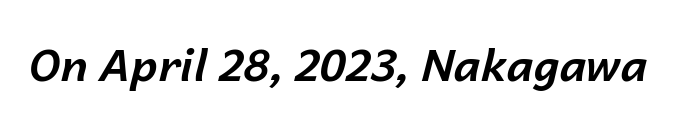
Q: Is the text bold? A: Yes.
Q: Is the text italic (slanted)? A: Yes, it leans right by about 14 degrees.
Q: Is the text underlined? A: No.
Q: Is the spacing between letters normal or unusually wide? A: Normal.
Q: Width (condensed, normal, or wide)? A: Normal.
Q: Stroke contrast? A: Low.
Q: x-height? A: Medium.
Q: Monospaced? A: No.
